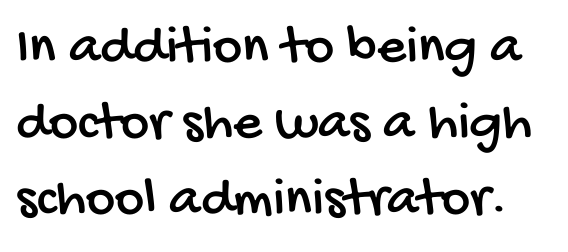
Q: Is the typeface a serif or a sans-serif typeface? A: Sans-serif.
Q: Is the text underlined? A: No.
Q: Is the spacing between letters normal or unusually wide? A: Normal.
Q: Is the spacing between lines tight, normal or loose? A: Normal.
Q: Width (condensed, normal, or wide)? A: Condensed.
Q: Stroke contrast? A: Low.
Q: x-height? A: Large.
Q: Monospaced? A: No.
